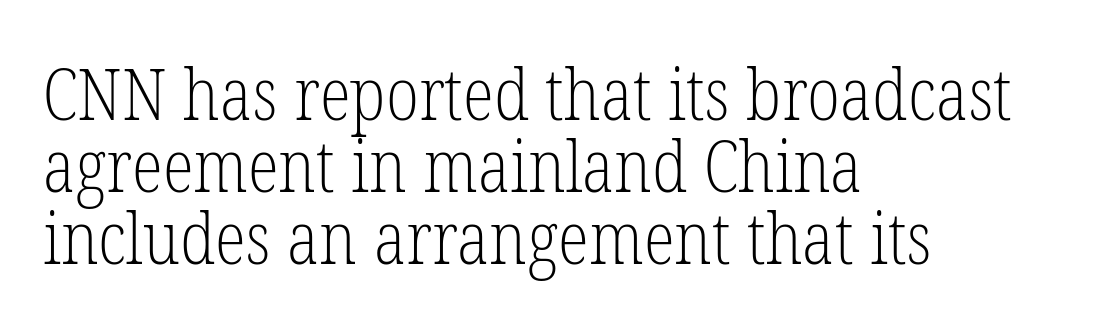
Q: Is the text bold? A: No.
Q: Is the text italic (slanted)? A: No, it is upright.
Q: Is the typeface a serif or a sans-serif typeface? A: Serif.
Q: Is the text underlined? A: No.
Q: How is the paragraph aligned? A: Left-aligned.
Q: Is the spacing between letters normal or unusually wide? A: Normal.
Q: Is the spacing between lines tight, normal or loose? A: Tight.
Q: Width (condensed, normal, or wide)? A: Condensed.
Q: Stroke contrast? A: Low.
Q: x-height? A: Medium.
Q: Monospaced? A: No.
